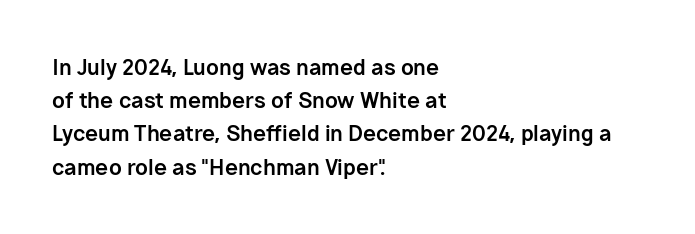
{"italic": "no", "bold": "yes", "underline": "no", "align": "left", "line_spacing": "normal", "line_spacing_ratio": 1.58, "letter_spacing": "normal", "letter_spacing_em": 0.0, "glyph_px": 21}
